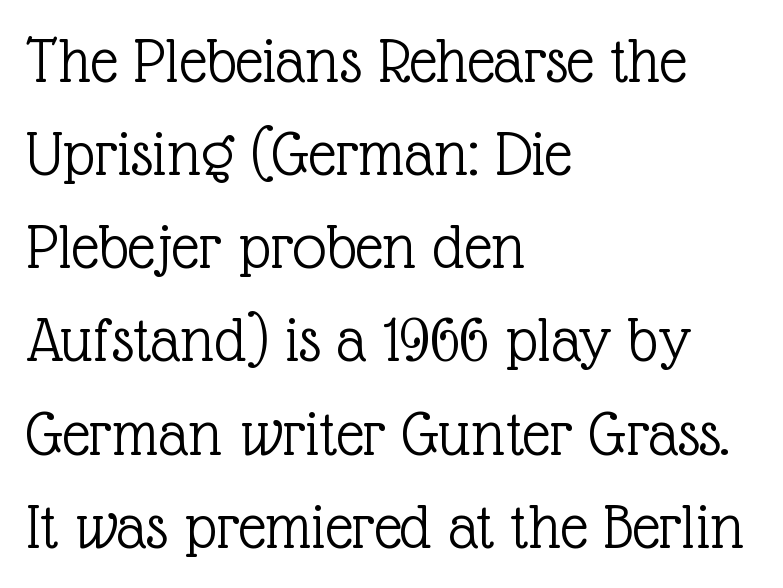
Q: Is the text bold? A: No.
Q: Is the text italic (slanted)? A: No, it is upright.
Q: Is the typeface a serif or a sans-serif typeface? A: Serif.
Q: Is the text underlined? A: No.
Q: How is the paragraph aligned? A: Left-aligned.
Q: Is the spacing between letters normal or unusually wide? A: Normal.
Q: Is the spacing between lines tight, normal or loose? A: Normal.
Q: Width (condensed, normal, or wide)? A: Normal.
Q: x-height? A: Medium.
Q: Monospaced? A: No.
